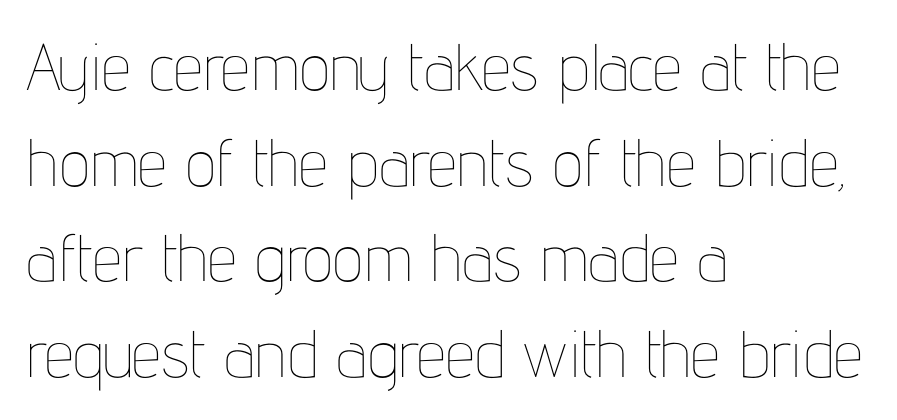
Caption: standard tracking, unaltered. Do the characters align in a grid? No, the font is proportional. The zone under the glyphs is completely vacant. The leading is moderate, giving the passage an even texture. These lines were composed using upright roman letters.
